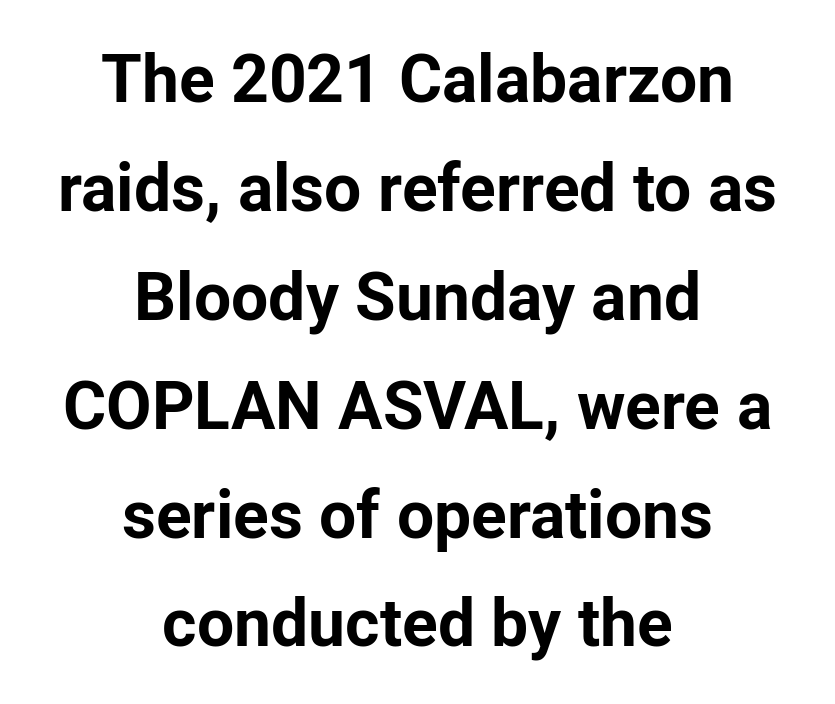
In terms of weight, the rendering is a true, heavy bold. Posture: vertical. Which margin do the lines hug? Neither — every line sits in the middle. Grotesque or geometric, the face here clearly has no serifs.
